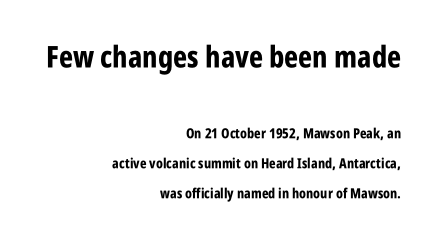
{"serif": "no", "italic": "no", "bold": "yes", "weight": "bold", "width": "condensed", "stroke_contrast": "low", "x_height": "large", "monospaced": "no", "underline": "no", "align": "right", "line_spacing": "loose", "line_spacing_ratio": 2.14, "letter_spacing": "normal", "letter_spacing_em": 0.0, "larger_block": "first", "size_ratio": 2.14, "glyph_px": 30}
